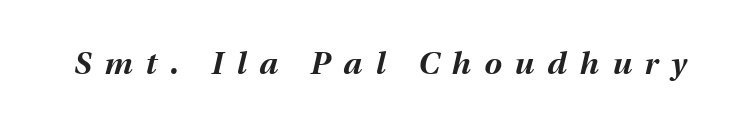
The passage shown has open, widely tracked lettering throughout. Do the characters align in a grid? No, the font is proportional. As a designer I'd log this as weight 700, bold. Style check: oblique.
